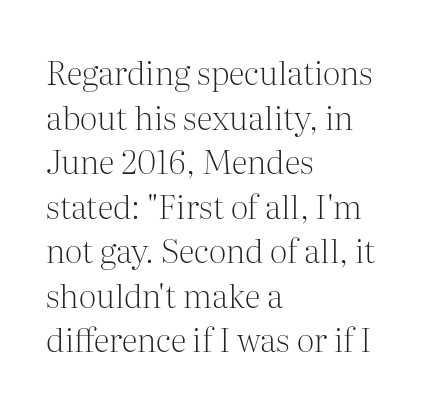
{"serif": "yes", "italic": "no", "bold": "no", "weight": "light", "width": "normal", "stroke_contrast": "medium", "x_height": "medium", "monospaced": "no", "underline": "no", "align": "left", "line_spacing": "normal", "line_spacing_ratio": 1.35, "letter_spacing": "normal", "letter_spacing_em": 0.0, "glyph_px": 33}
